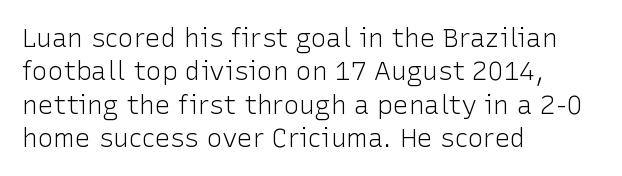
The image shows 26 px text type, upright; set left-aligned, normal line spacing (1.28x), normal letter spacing, not underlined.
